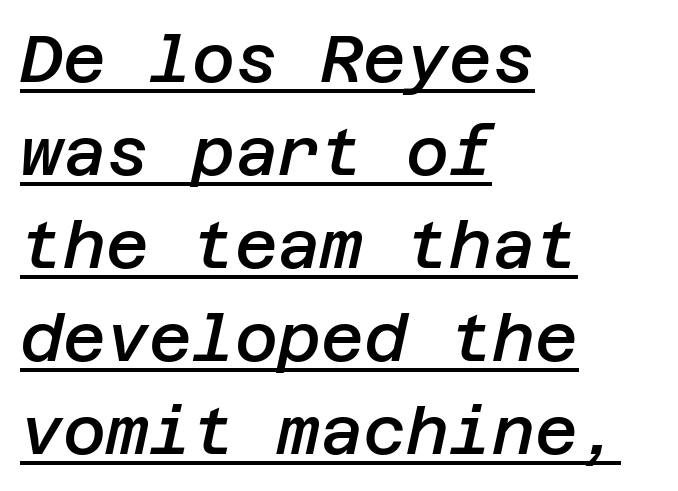
A rule runs beneath these lines of type. Every character sits at an angle, as italics do. These lines sit exactly where default settings would place them. These lines carry some extra weight — a demibold, not a full bold. Left-aligned paragraph, ragged on the right.
